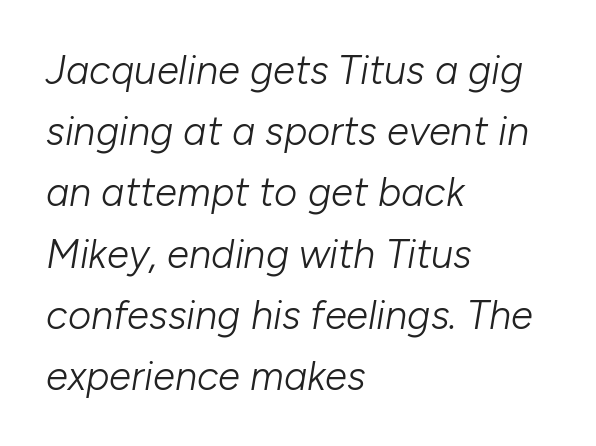
Q: Is the text bold? A: No.
Q: Is the text italic (slanted)? A: Yes, it leans right by about 10 degrees.
Q: Is the text underlined? A: No.
Q: How is the paragraph aligned? A: Left-aligned.
Q: Is the spacing between letters normal or unusually wide? A: Normal.
Q: Is the spacing between lines tight, normal or loose? A: Normal.
Q: Width (condensed, normal, or wide)? A: Normal.
Q: Stroke contrast? A: Low.
Q: x-height? A: Medium.
Q: Monospaced? A: No.
